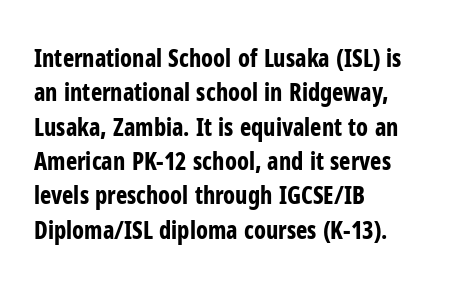
The passage shown is emphatically bold. The space directly below the letters is spotless. Italic? Not at all — the glyphs are vertical. The block of text has a typical density, with ordinary space between rows.
